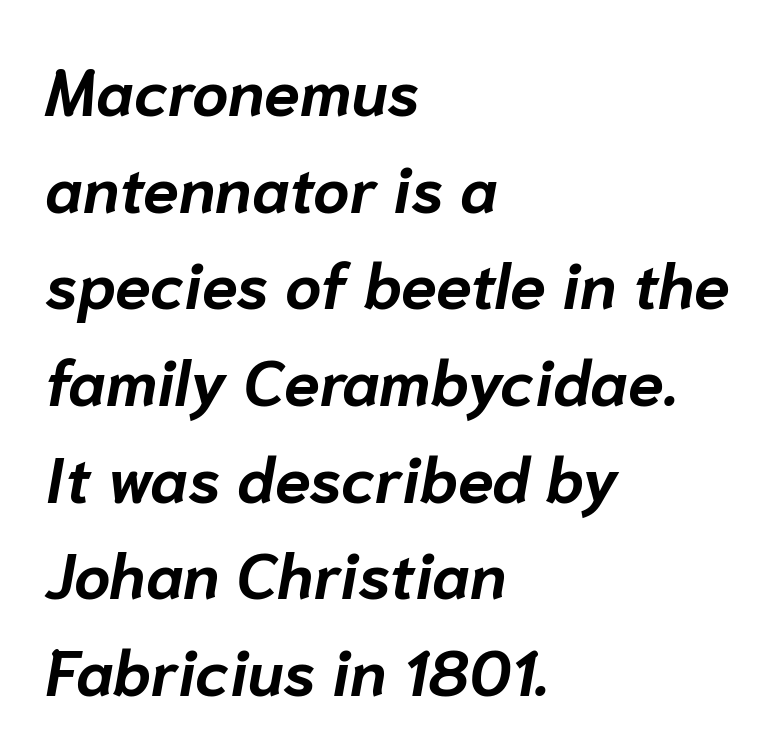
{"italic": "yes", "lean": "right", "slant_degrees": 10, "bold": "yes", "weight": "bold", "width": "normal", "stroke_contrast": "low", "x_height": "medium", "monospaced": "no", "underline": "no", "align": "left", "line_spacing": "normal", "line_spacing_ratio": 1.51, "letter_spacing": "normal", "letter_spacing_em": 0.0, "glyph_px": 64}
